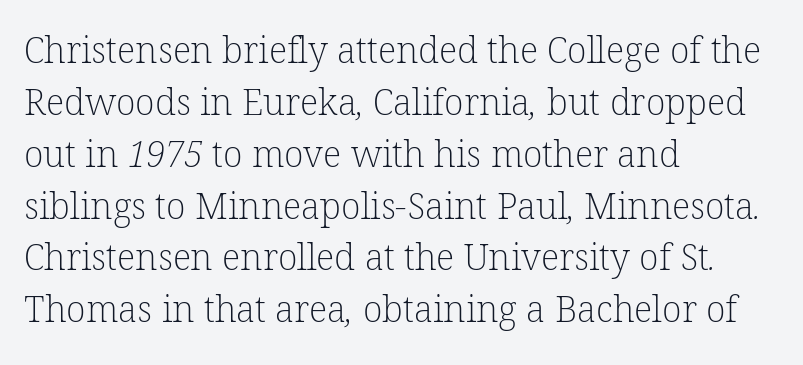
{"serif": "yes", "bold": "no", "weight": "light", "width": "normal", "stroke_contrast": "low", "x_height": "medium", "monospaced": "no", "underline": "no", "align": "left", "line_spacing": "normal", "line_spacing_ratio": 1.44, "letter_spacing": "normal", "letter_spacing_em": 0.0, "glyph_px": 36}
